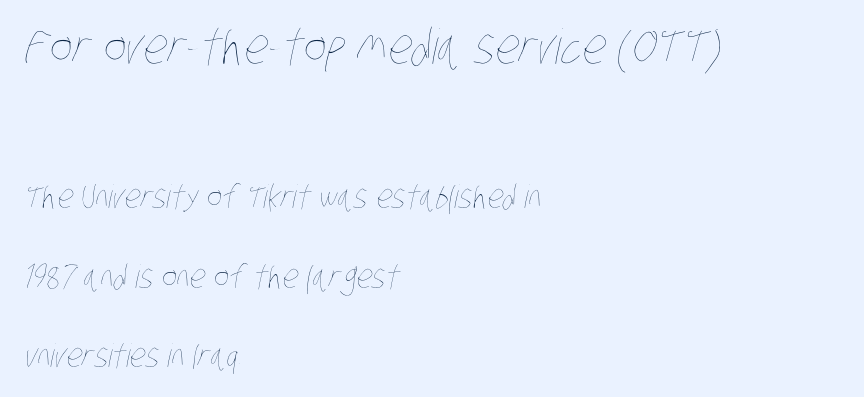
{"bold": "no", "weight": "thin", "width": "condensed", "stroke_contrast": "low", "x_height": "large", "monospaced": "no", "underline": "no", "align": "left", "line_spacing": "loose", "line_spacing_ratio": 2.49, "letter_spacing": "normal", "letter_spacing_em": 0.0, "larger_block": "first", "size_ratio": 1.5, "glyph_px": 48}
